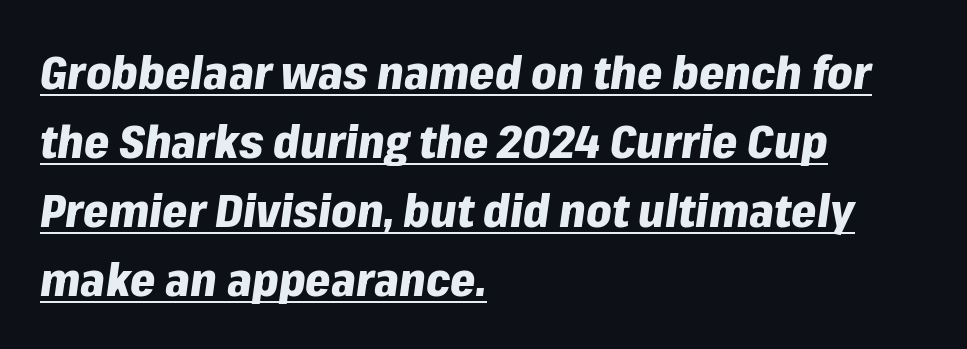
Q: Is the text bold? A: Yes.
Q: Is the text italic (slanted)? A: Yes, it leans right by about 8 degrees.
Q: Is the text underlined? A: Yes.
Q: How is the paragraph aligned? A: Left-aligned.
Q: Is the spacing between letters normal or unusually wide? A: Normal.
Q: Is the spacing between lines tight, normal or loose? A: Normal.
Q: Width (condensed, normal, or wide)? A: Normal.
Q: Stroke contrast? A: Low.
Q: x-height? A: Medium.
Q: Monospaced? A: No.
